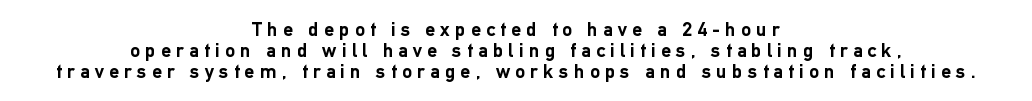
Baseline-to-baseline distance is barely more than the letter height. Is the type bold? Yes — the strokes are clearly thick and heavy. The foot of each line stays bare and open. Every row of glyphs is offset so its center matches the block's center. A typesetter would mark this as roman, not italic. The type is letterspaced generously, with wide tracking.
